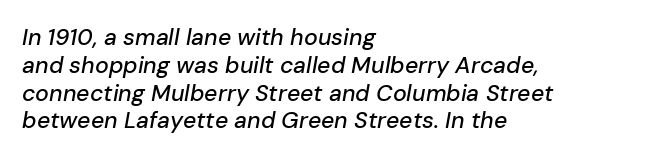
{"italic": "yes", "lean": "right", "slant_degrees": 10, "underline": "no", "align": "left", "line_spacing_ratio": 1.21, "letter_spacing": "normal", "letter_spacing_em": 0.0, "glyph_px": 23}
